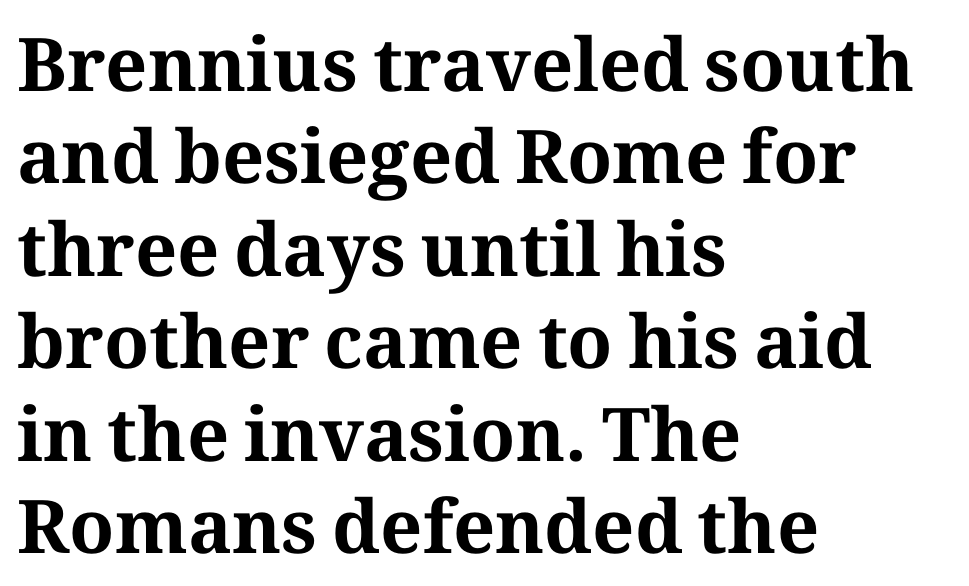
The vertical gap from one line to the next is medium. In terms of weight, the rendering is a true, heavy bold. The lines are quadded left. The rendering uses natural spacing where letterforms have individual widths.
